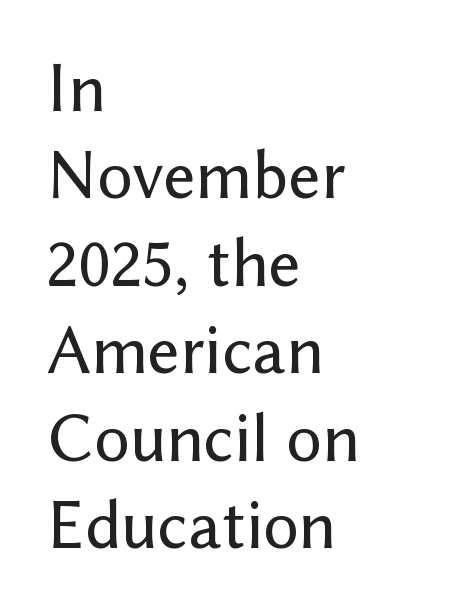
Q: Is the text italic (slanted)? A: No, it is upright.
Q: Is the typeface a serif or a sans-serif typeface? A: Sans-serif.
Q: Is the text underlined? A: No.
Q: How is the paragraph aligned? A: Left-aligned.
Q: Is the spacing between letters normal or unusually wide? A: Normal.
Q: Is the spacing between lines tight, normal or loose? A: Normal.
Q: Width (condensed, normal, or wide)? A: Normal.
Q: Stroke contrast? A: Low.
Q: x-height? A: Medium.
Q: Monospaced? A: No.
